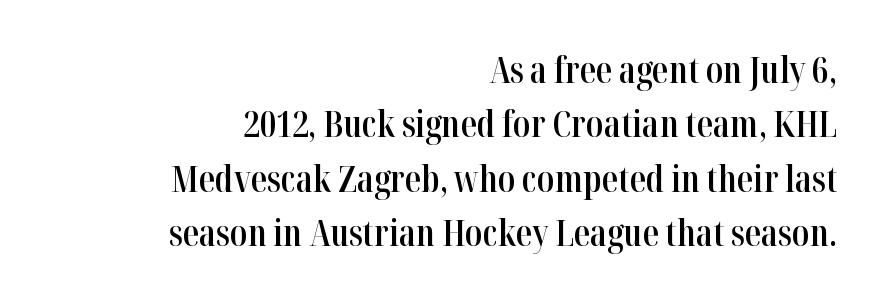
Q: Is the text bold? A: Semi-bold.
Q: Is the text italic (slanted)? A: No, it is upright.
Q: Is the typeface a serif or a sans-serif typeface? A: Serif.
Q: Is the text underlined? A: No.
Q: How is the paragraph aligned? A: Right-aligned.
Q: Is the spacing between letters normal or unusually wide? A: Normal.
Q: Is the spacing between lines tight, normal or loose? A: Normal.
Q: Width (condensed, normal, or wide)? A: Condensed.
Q: Stroke contrast? A: High.
Q: x-height? A: Medium.
Q: Monospaced? A: No.
